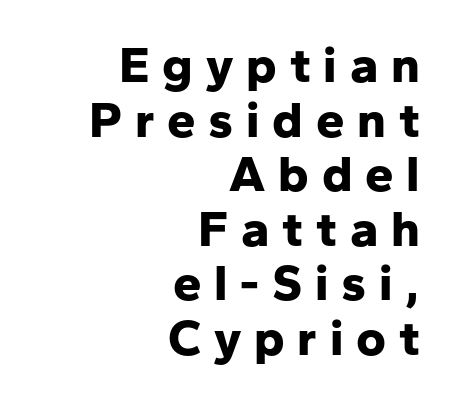
{"serif": "no", "italic": "no", "bold": "yes", "weight": "bold", "width": "normal", "stroke_contrast": "low", "x_height": "medium", "monospaced": "no", "underline": "no", "align": "right", "line_spacing": "tight", "line_spacing_ratio": 1.07, "letter_spacing": "wide", "letter_spacing_em": 0.25, "glyph_px": 51}
